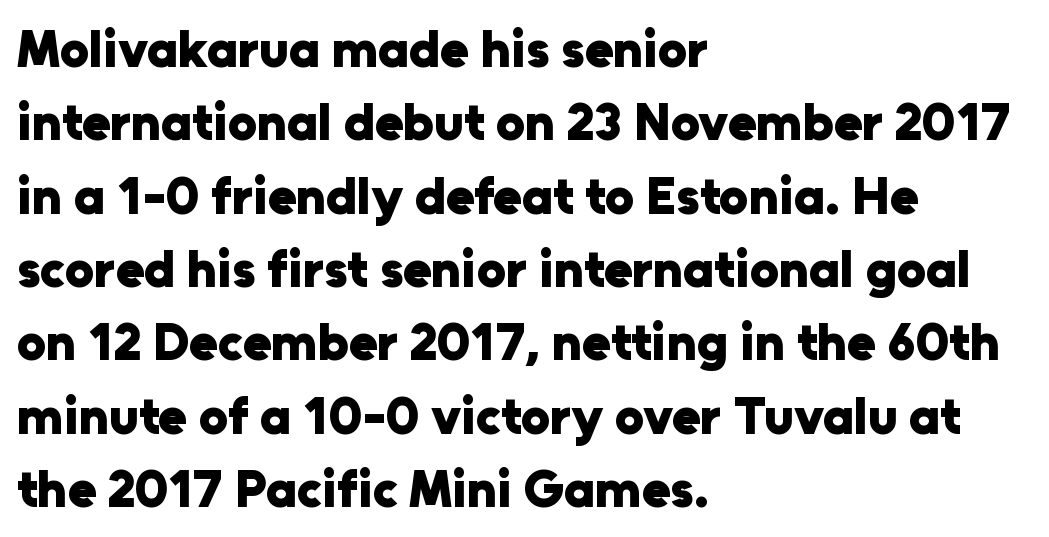
The image shows 52 px heavy sans-serif type, upright; set left-aligned, normal line spacing (1.41x), normal letter spacing, not underlined; low stroke contrast and a medium x-height.
